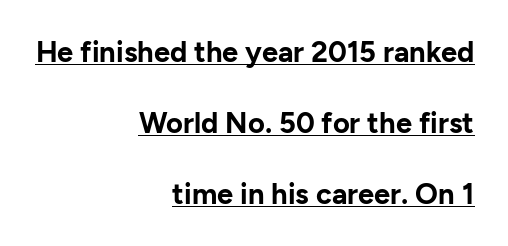
{"serif": "no", "italic": "no", "bold": "yes", "weight": "bold", "width": "normal", "stroke_contrast": "low", "x_height": "medium", "monospaced": "no", "underline": "yes", "align": "right", "line_spacing": "loose", "line_spacing_ratio": 2.44, "letter_spacing": "normal", "letter_spacing_em": 0.0, "glyph_px": 29}
